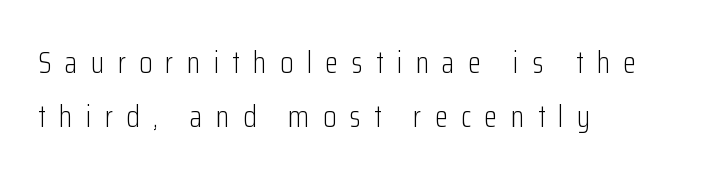
The font's upright variant was chosen for this text. Observe the wide spacing: letters keep a clear distance from each other. This rendering uses left alignment, leaving the right contour irregular. Weight: in the light-to-regular range. Clear beneath every line of the passage. Each letter keeps its own natural width here, so spacing adapts to shape.
